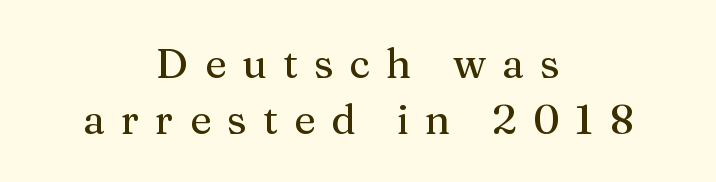
The image shows 41 px serif type, upright; set centered, normal line spacing (1.36x), unusually wide letter spacing (+0.39 em), not underlined; medium stroke contrast and a medium x-height.
